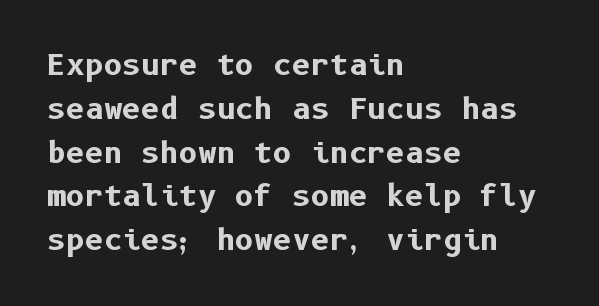
The image shows 29 px bold sans-serif type, upright; set left-aligned, normal line spacing (1.51x), normal letter spacing, not underlined; low stroke contrast and a medium x-height.
